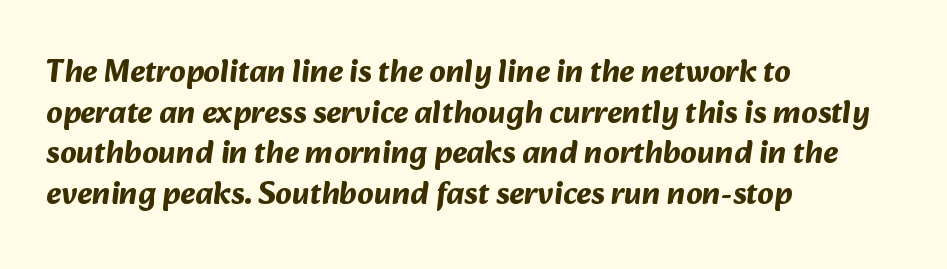
Q: Is the text bold? A: Yes.
Q: Is the typeface a serif or a sans-serif typeface? A: Sans-serif.
Q: Is the text underlined? A: No.
Q: How is the paragraph aligned? A: Left-aligned.
Q: Is the spacing between letters normal or unusually wide? A: Normal.
Q: Is the spacing between lines tight, normal or loose? A: Normal.
Q: Width (condensed, normal, or wide)? A: Normal.
Q: Stroke contrast? A: Medium.
Q: x-height? A: Medium.
Q: Monospaced? A: No.
